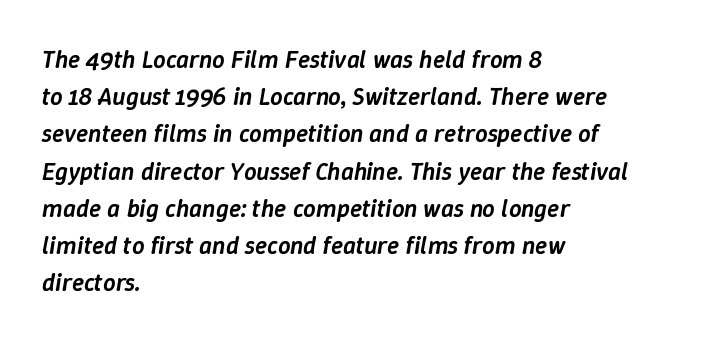
{"italic": "yes", "lean": "right", "slant_degrees": 9, "bold": "semi", "underline": "no", "align": "left", "line_spacing": "normal", "line_spacing_ratio": 1.49, "letter_spacing": "normal", "letter_spacing_em": 0.0, "glyph_px": 25}
